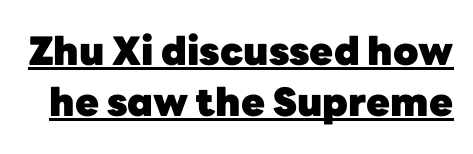
The image shows 39 px heavy sans-serif type, upright; set normal line spacing (1.3x), normal letter spacing, underlined; low stroke contrast and a medium x-height.
